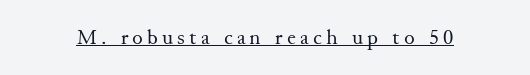
{"italic": "no", "bold": "no", "underline": "yes", "glyph_px": 22}
